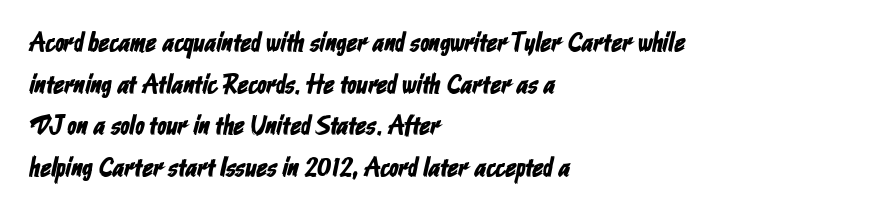
Does the leading feel generous? No, just average. The lines in this sample share a left origin and differ only in where they stop. The specimen omits any rule beneath the text block's lines. The horizontal fit of the characters is conventional and even.
